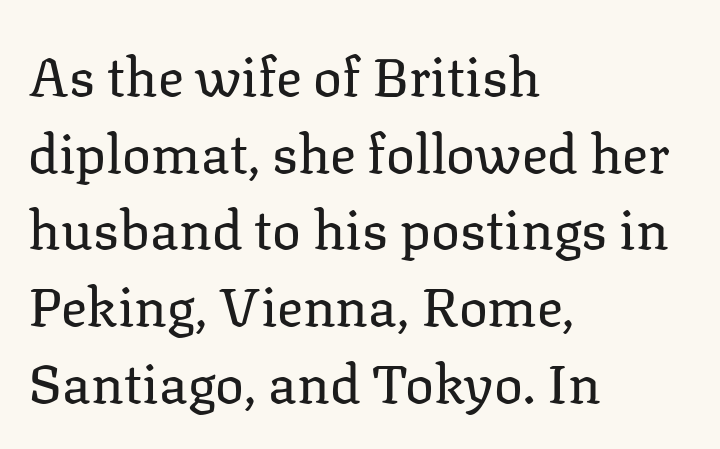
The foot of each line stays bare and open. The rows are spaced the way most documents space them. The lettering stays uniformly vertical, giving the passage a roman look. The line texture is even and compact thanks to regular tracking. Character widths vary here, with narrow letters taking less room than wide ones. The font is comparable to plain body text, perhaps lighter.
